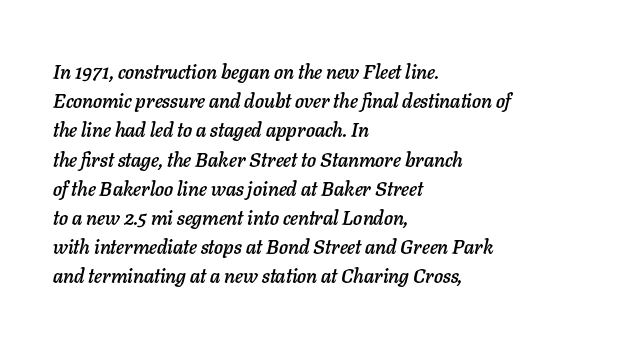
{"italic": "yes", "lean": "right", "slant_degrees": 11, "underline": "no", "align": "left", "line_spacing": "normal", "line_spacing_ratio": 1.46, "letter_spacing": "normal", "letter_spacing_em": 0.0, "glyph_px": 20}
